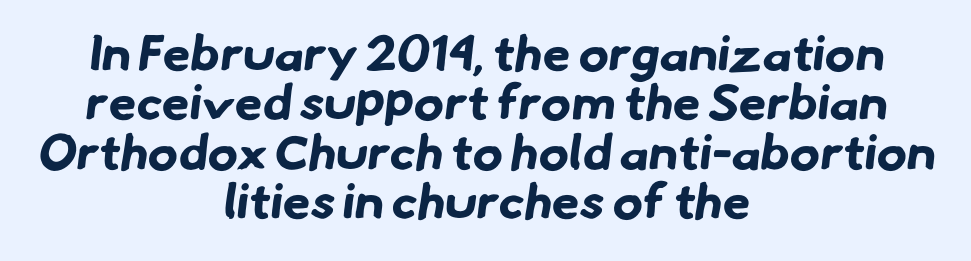
{"serif": "no", "bold": "yes", "weight": "bold", "width": "normal", "stroke_contrast": "low", "x_height": "small", "monospaced": "no", "underline": "no", "align": "center", "line_spacing": "tight", "line_spacing_ratio": 0.99, "letter_spacing": "normal", "letter_spacing_em": 0.0, "glyph_px": 50}
